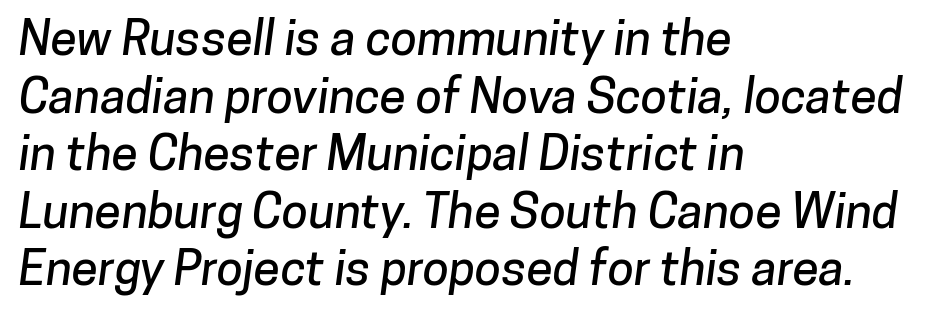
The image shows 48 px sans-serif type; set left-aligned, line spacing 1.2x, normal letter spacing, not underlined; low stroke contrast and a medium x-height.
